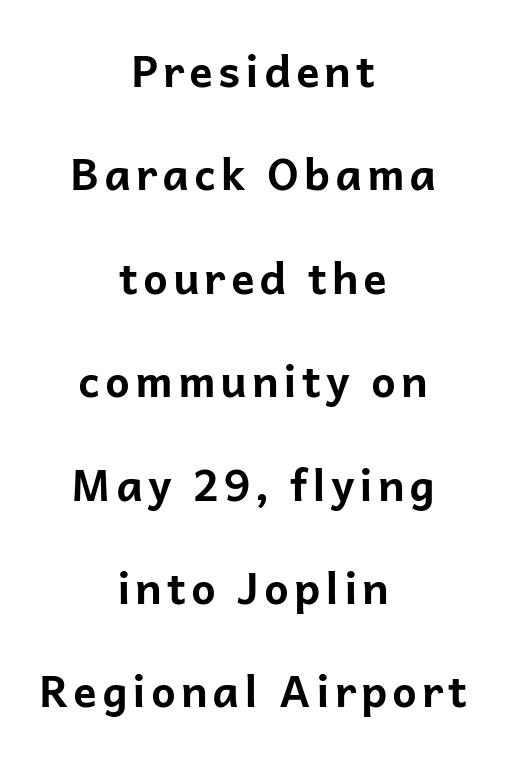
The space beneath each line is pristine and unruled. Each letter keeps its own natural width here, so spacing adapts to shape. Chunky letters — that's bold for sure. Leading: increased. Nope, no serifs anywhere on these letters. A roman cut, with each character standing at attention.
